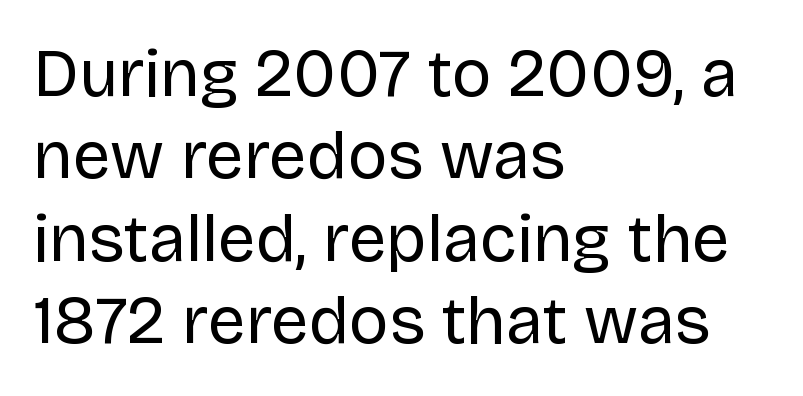
The image shows 67 px regular-weight sans-serif type, upright; set left-aligned, line spacing 1.23x, normal letter spacing, not underlined; low stroke contrast and a large x-height.
